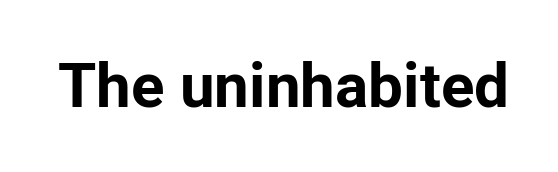
{"serif": "no", "italic": "no", "bold": "yes", "weight": "bold", "width": "normal", "stroke_contrast": "low", "x_height": "medium", "monospaced": "no", "underline": "no", "letter_spacing": "normal", "letter_spacing_em": 0.0, "glyph_px": 62}
